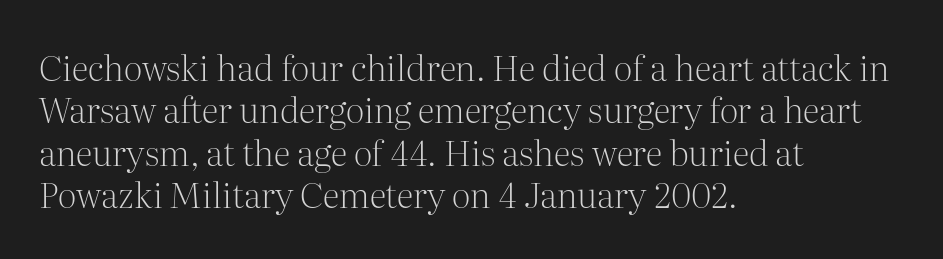
The face used here is seriffed, in the tradition of book romans. This sample uses an upright cut, with every glyph sitting square on the baseline. You could call the tracking neutral — neither tight nor loose. Unbolded letterforms with no extra heft. Underline: absent.
